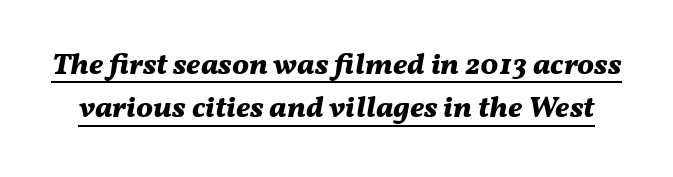
Q: Is the text bold? A: Yes.
Q: Is the text italic (slanted)? A: Yes, it leans right by about 11 degrees.
Q: Is the text underlined? A: Yes.
Q: Is the spacing between letters normal or unusually wide? A: Normal.
Q: Is the spacing between lines tight, normal or loose? A: Normal.
Q: Width (condensed, normal, or wide)? A: Normal.
Q: Stroke contrast? A: Medium.
Q: x-height? A: Medium.
Q: Monospaced? A: No.
